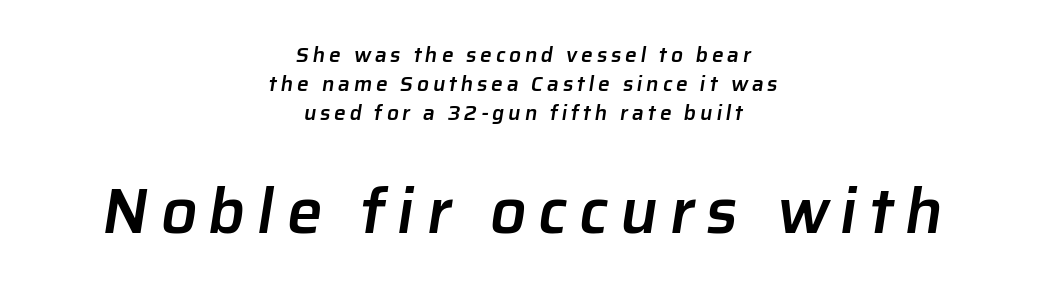
{"serif": "no", "bold": "semi", "weight": "semibold", "width": "normal", "stroke_contrast": "low", "x_height": "medium", "monospaced": "no", "underline": "no", "align": "center", "line_spacing": "normal", "line_spacing_ratio": 1.39, "larger_block": "second", "size_ratio": 3.05, "glyph_px": 64}
